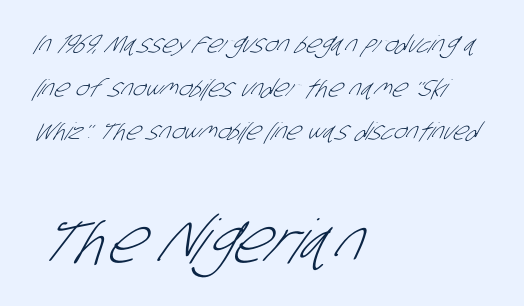
Nope, no serifs anywhere on these letters. In this sample the second text group is rendered at the bigger scale. Visually the block forms a straight wall on the left and a jagged coastline on the right. Just letters on the line, the space beneath them empty. Think of a printed novel: that variable character pitch is what you see here. You could call the tracking neutral — neither tight nor loose.
